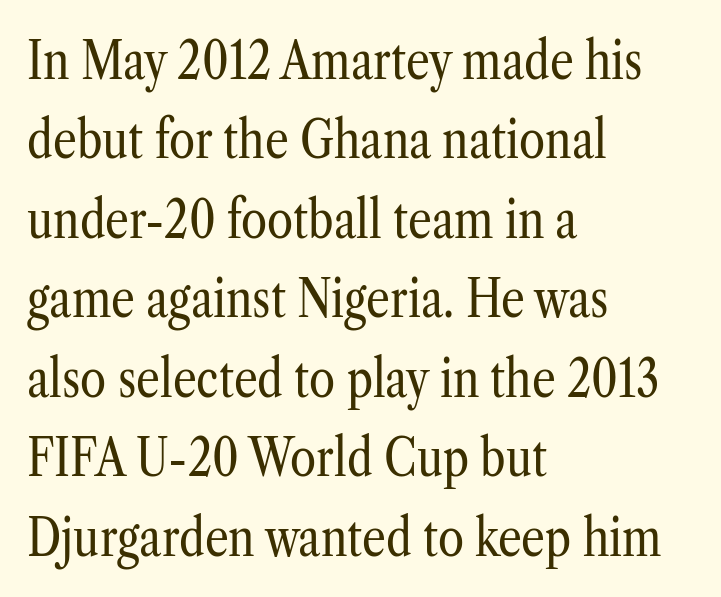
{"serif": "yes", "italic": "no", "bold": "no", "weight": "regular", "width": "condensed", "stroke_contrast": "low", "x_height": "medium", "monospaced": "no", "underline": "no", "align": "left", "line_spacing": "normal", "line_spacing_ratio": 1.5, "letter_spacing": "normal", "letter_spacing_em": 0.0, "glyph_px": 53}
